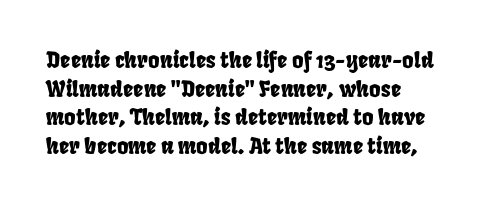
{"underline": "no", "align": "left", "line_spacing": "normal", "line_spacing_ratio": 1.3, "letter_spacing": "normal", "letter_spacing_em": 0.0, "glyph_px": 22}
